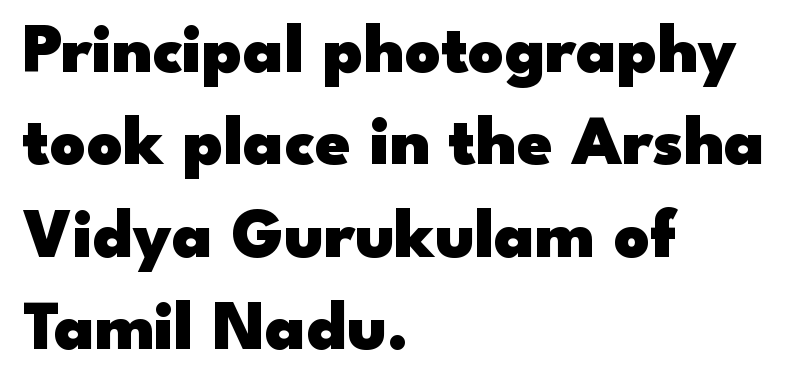
{"serif": "no", "italic": "no", "bold": "yes", "weight": "heavy", "width": "wide", "stroke_contrast": "low", "x_height": "small", "monospaced": "no", "underline": "no", "align": "left", "line_spacing": "normal", "line_spacing_ratio": 1.32, "letter_spacing": "normal", "letter_spacing_em": 0.0, "glyph_px": 70}
